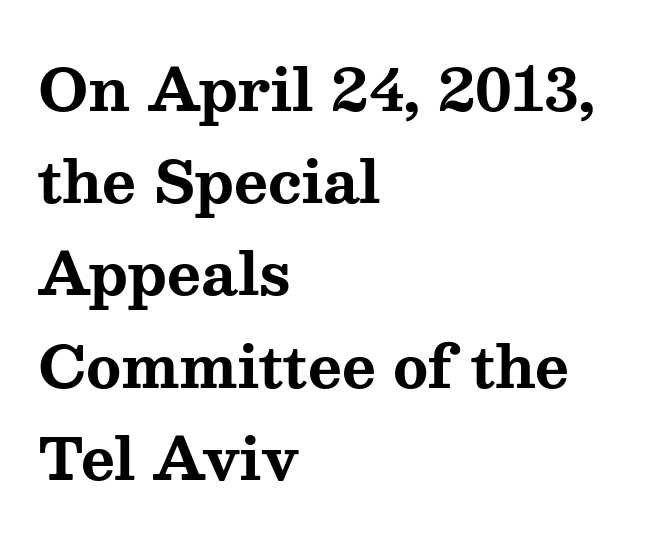
{"serif": "yes", "italic": "no", "bold": "yes", "weight": "bold", "width": "wide", "stroke_contrast": "medium", "x_height": "medium", "monospaced": "no", "underline": "no", "align": "left", "line_spacing": "normal", "line_spacing_ratio": 1.59, "letter_spacing": "normal", "letter_spacing_em": 0.0, "glyph_px": 58}
